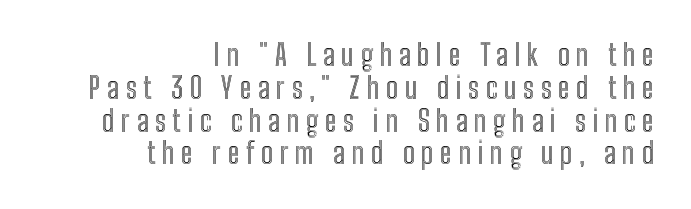
The space beneath each line is pristine and unruled. Think of a printed novel: that variable character pitch is what you see here. The text block is weighted toward the right margin, trailing off unevenly leftward. Quick note: not italic, upright. Is there much room between lines? No — they nearly touch.
